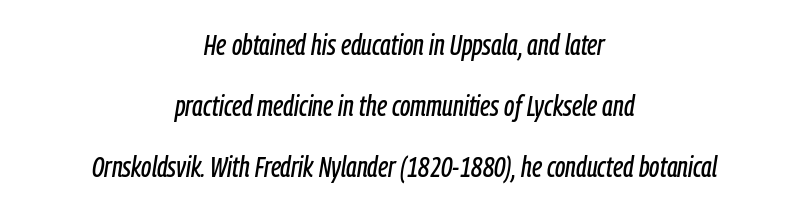
The image shows 29 px condensed type, italic (leaning right); set centered, loose line spacing (2.11x), normal letter spacing, not underlined; low stroke contrast and a medium x-height.
